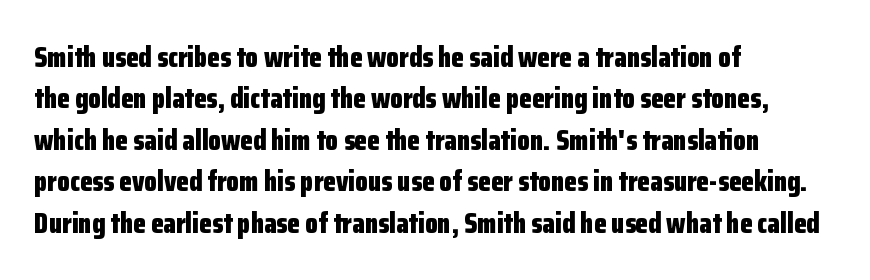
Q: Is the text bold? A: Yes.
Q: Is the text italic (slanted)? A: No, it is upright.
Q: Is the typeface a serif or a sans-serif typeface? A: Sans-serif.
Q: Is the text underlined? A: No.
Q: How is the paragraph aligned? A: Left-aligned.
Q: Is the spacing between letters normal or unusually wide? A: Normal.
Q: Is the spacing between lines tight, normal or loose? A: Normal.
Q: Width (condensed, normal, or wide)? A: Condensed.
Q: Stroke contrast? A: Low.
Q: x-height? A: Medium.
Q: Monospaced? A: No.
